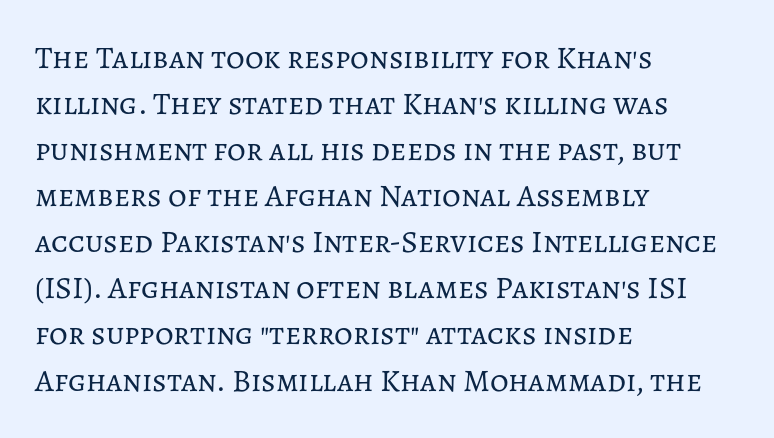
The image shows 32 px regular-weight type, upright; set left-aligned, normal line spacing (1.44x), normal letter spacing, not underlined; low stroke contrast and a medium x-height.
